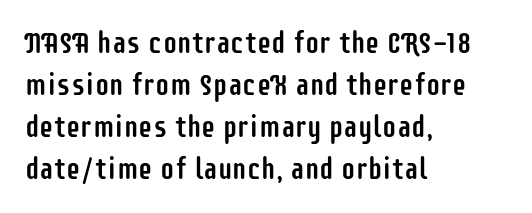
Q: Is the text italic (slanted)? A: No, it is upright.
Q: Is the typeface a serif or a sans-serif typeface? A: Sans-serif.
Q: Is the text underlined? A: No.
Q: How is the paragraph aligned? A: Left-aligned.
Q: Is the spacing between letters normal or unusually wide? A: Normal.
Q: Is the spacing between lines tight, normal or loose? A: Normal.
Q: Width (condensed, normal, or wide)? A: Condensed.
Q: Stroke contrast? A: Low.
Q: x-height? A: Large.
Q: Monospaced? A: No.
